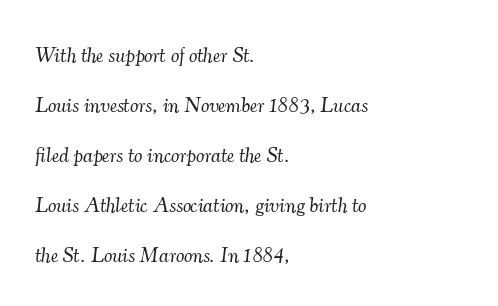
The strip under each line holds only bare page. The line-height multiplier appears high, well above default. Short note: letters normally spaced. Does the copy run flush right? No — it runs flush left. Is the type heavy? It reads as light-to-regular instead. An italicized treatment has been applied to the whole sample.
